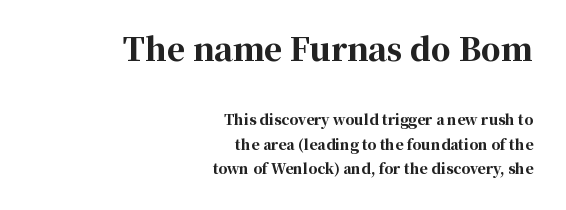
The image shows 31 px bold serif type, upright; set right-aligned, line spacing 1.75x, normal letter spacing, not underlined; the first (top) block is 2.21x larger; high stroke contrast and a medium x-height.
